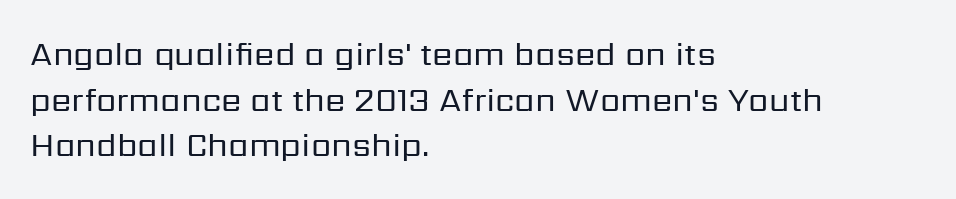
Q: Is the text bold? A: No.
Q: Is the text italic (slanted)? A: No, it is upright.
Q: Is the typeface a serif or a sans-serif typeface? A: Sans-serif.
Q: Is the text underlined? A: No.
Q: How is the paragraph aligned? A: Left-aligned.
Q: Is the spacing between letters normal or unusually wide? A: Normal.
Q: Is the spacing between lines tight, normal or loose? A: Normal.
Q: Width (condensed, normal, or wide)? A: Normal.
Q: Stroke contrast? A: Low.
Q: x-height? A: Medium.
Q: Monospaced? A: No.
